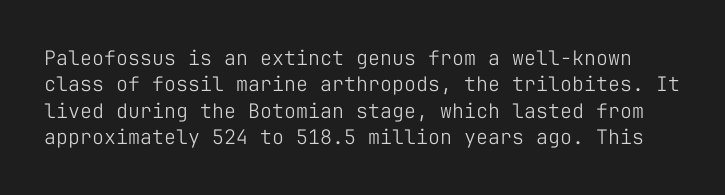
Q: Is the text bold? A: No.
Q: Is the text italic (slanted)? A: No, it is upright.
Q: Is the text underlined? A: No.
Q: Is the spacing between letters normal or unusually wide? A: Normal.
Q: Is the spacing between lines tight, normal or loose? A: Normal.
